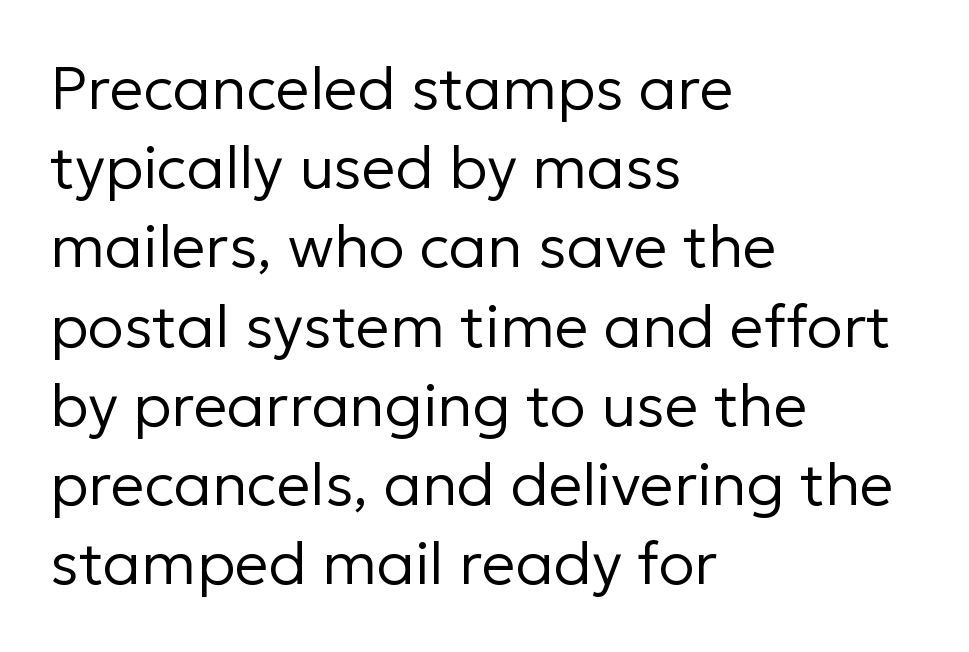
The image shows 60 px regular-weight sans-serif type, upright; set left-aligned, normal line spacing (1.32x), normal letter spacing, not underlined; low stroke contrast and a medium x-height.
